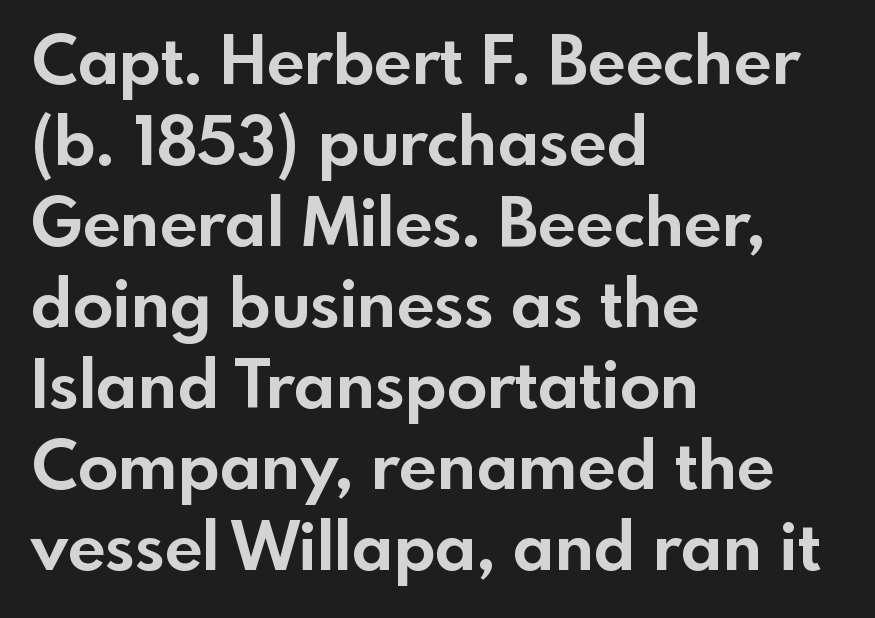
The image shows 67 px bold sans-serif type, upright; set left-aligned, line spacing 1.21x, normal letter spacing, not underlined; a small x-height.
